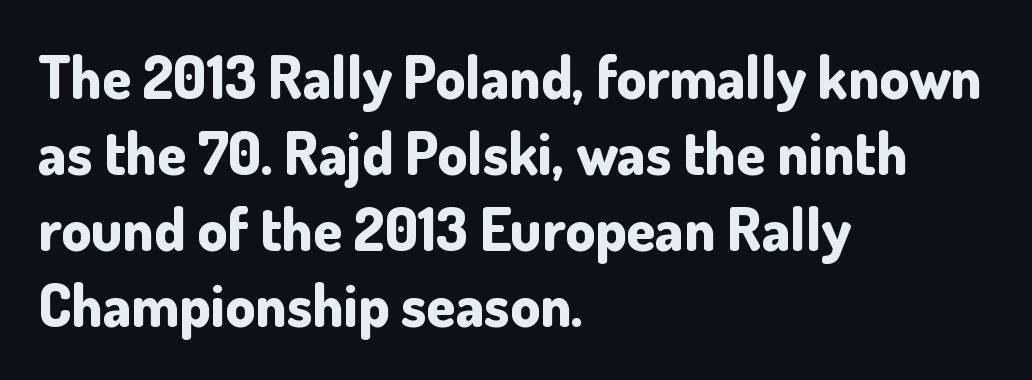
The string is rendered with underlining switched off. One-word summary of the alignment: left. Looks like regular typesetting: each glyph gets only the width it needs. Normally led — the rows are evenly, conventionally spaced.
